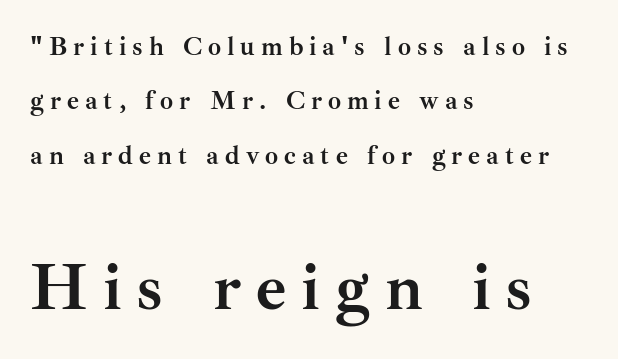
Q: Is the text bold? A: Yes.
Q: Is the text italic (slanted)? A: No, it is upright.
Q: Is the typeface a serif or a sans-serif typeface? A: Serif.
Q: Is the text underlined? A: No.
Q: How is the paragraph aligned? A: Left-aligned.
Q: Is the spacing between letters normal or unusually wide? A: Unusually wide.
Q: Is the spacing between lines tight, normal or loose? A: Loose.
Q: Which block of text is set in a larger size, the first (top) or the second (bottom)? A: The second (bottom) one.
Q: Width (condensed, normal, or wide)? A: Normal.
Q: Stroke contrast? A: Medium.
Q: x-height? A: Small.
Q: Monospaced? A: No.
